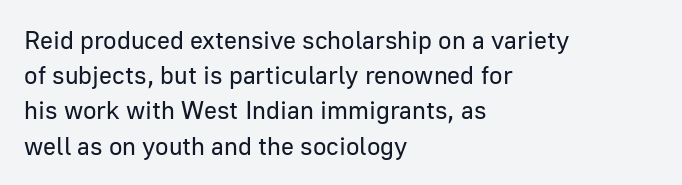
Q: Is the text bold? A: No.
Q: Is the text italic (slanted)? A: No, it is upright.
Q: Is the text underlined? A: No.
Q: How is the paragraph aligned? A: Left-aligned.
Q: Is the spacing between letters normal or unusually wide? A: Normal.
Q: Is the spacing between lines tight, normal or loose? A: Normal.
